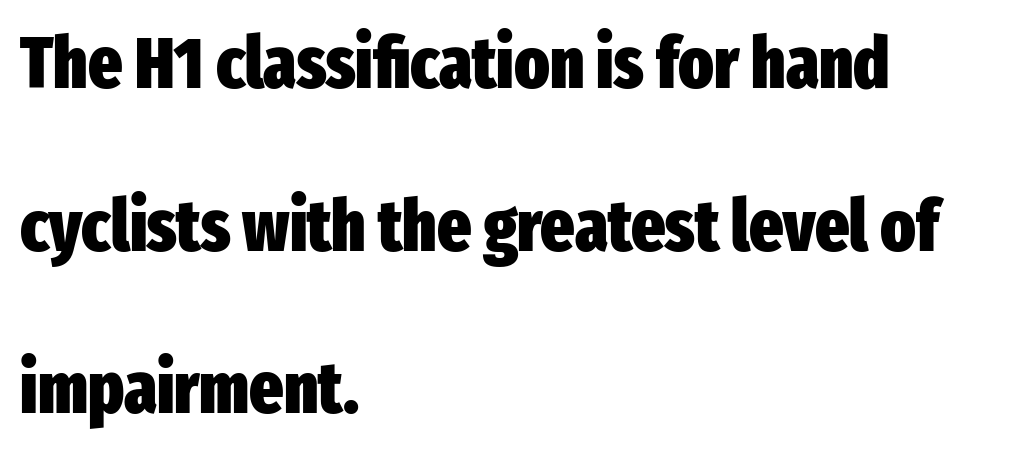
The passage shown stacks its lines with a broad gap. Descender tails drop into unmarked territory. Posture: vertical. Weight check: bold — yes, fully. Note the varied advance widths — an 'i' is clearly narrower than an 'm'.
